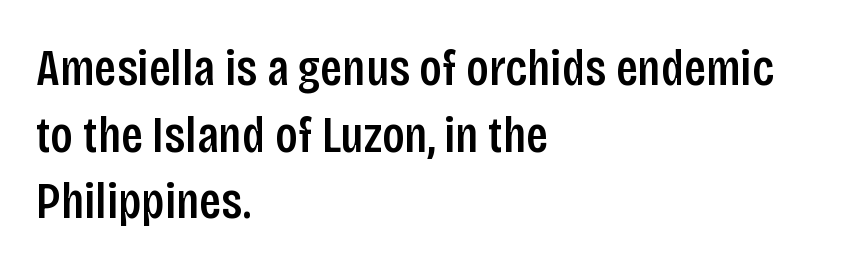
Q: Is the text bold? A: Semi-bold.
Q: Is the text italic (slanted)? A: No, it is upright.
Q: Is the typeface a serif or a sans-serif typeface? A: Sans-serif.
Q: Is the text underlined? A: No.
Q: How is the paragraph aligned? A: Left-aligned.
Q: Is the spacing between letters normal or unusually wide? A: Normal.
Q: Is the spacing between lines tight, normal or loose? A: Normal.
Q: Width (condensed, normal, or wide)? A: Condensed.
Q: Stroke contrast? A: Low.
Q: x-height? A: Large.
Q: Monospaced? A: No.
